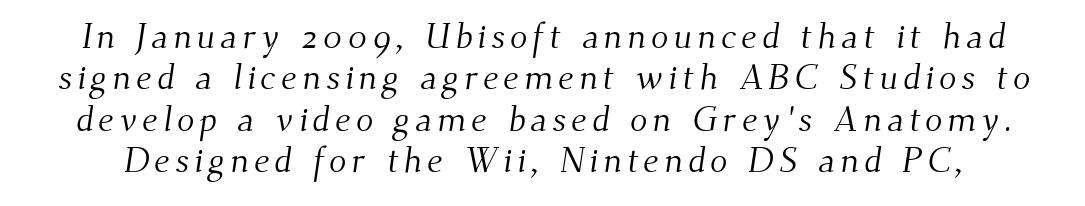
{"serif": "yes", "bold": "no", "weight": "light", "width": "normal", "stroke_contrast": "medium", "x_height": "small", "monospaced": "no", "underline": "no", "line_spacing": "tight", "line_spacing_ratio": 1.15, "glyph_px": 36}
